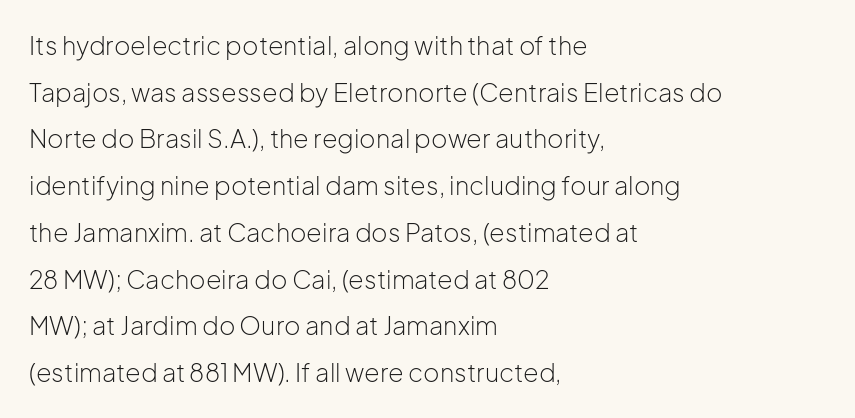
Q: Is the text bold? A: No.
Q: Is the text italic (slanted)? A: No, it is upright.
Q: Is the text underlined? A: No.
Q: How is the paragraph aligned? A: Left-aligned.
Q: Is the spacing between letters normal or unusually wide? A: Normal.
